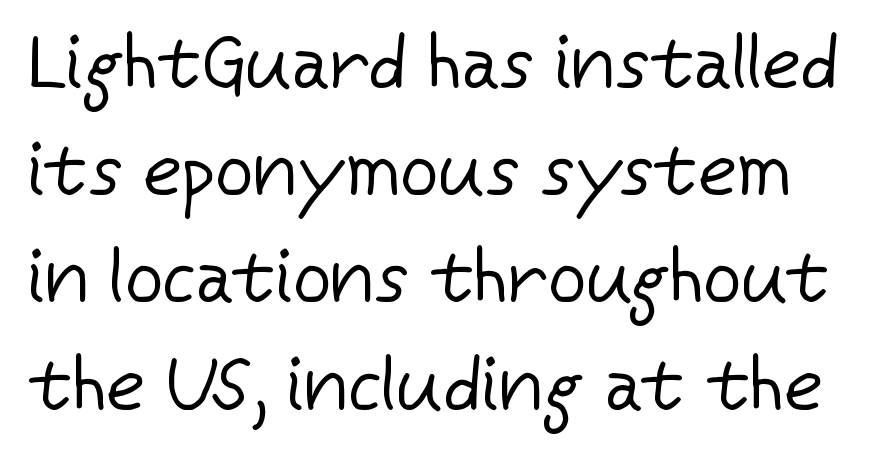
Q: Is the text bold? A: No.
Q: Is the text italic (slanted)? A: No, it is upright.
Q: Is the typeface a serif or a sans-serif typeface? A: Sans-serif.
Q: Is the text underlined? A: No.
Q: Is the spacing between letters normal or unusually wide? A: Normal.
Q: Is the spacing between lines tight, normal or loose? A: Normal.
Q: Width (condensed, normal, or wide)? A: Normal.
Q: Stroke contrast? A: Low.
Q: x-height? A: Medium.
Q: Monospaced? A: No.
